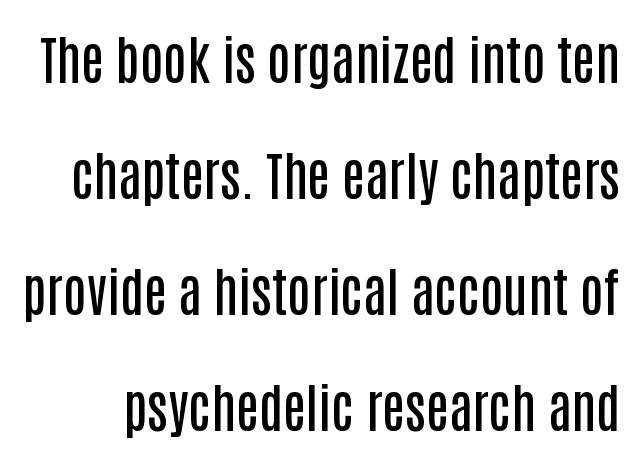
{"serif": "no", "italic": "no", "bold": "semi", "weight": "semibold", "width": "condensed", "stroke_contrast": "low", "x_height": "large", "monospaced": "no", "underline": "no", "line_spacing": "loose", "line_spacing_ratio": 2.23, "letter_spacing": "normal", "letter_spacing_em": 0.0, "glyph_px": 52}
